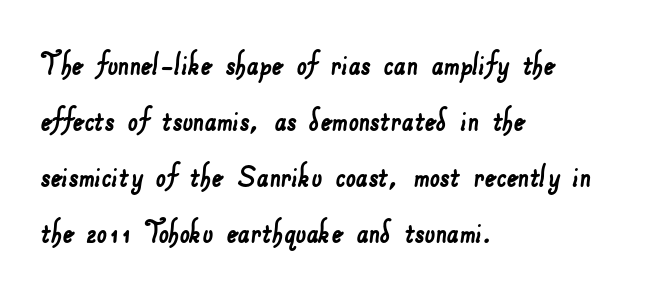
The type family on display is of the sans-serif kind. These lines are rendered in a variable-pitch font. Is the letter spacing exaggerated? No — it looks like the ordinary default. The lines are quadded left.
